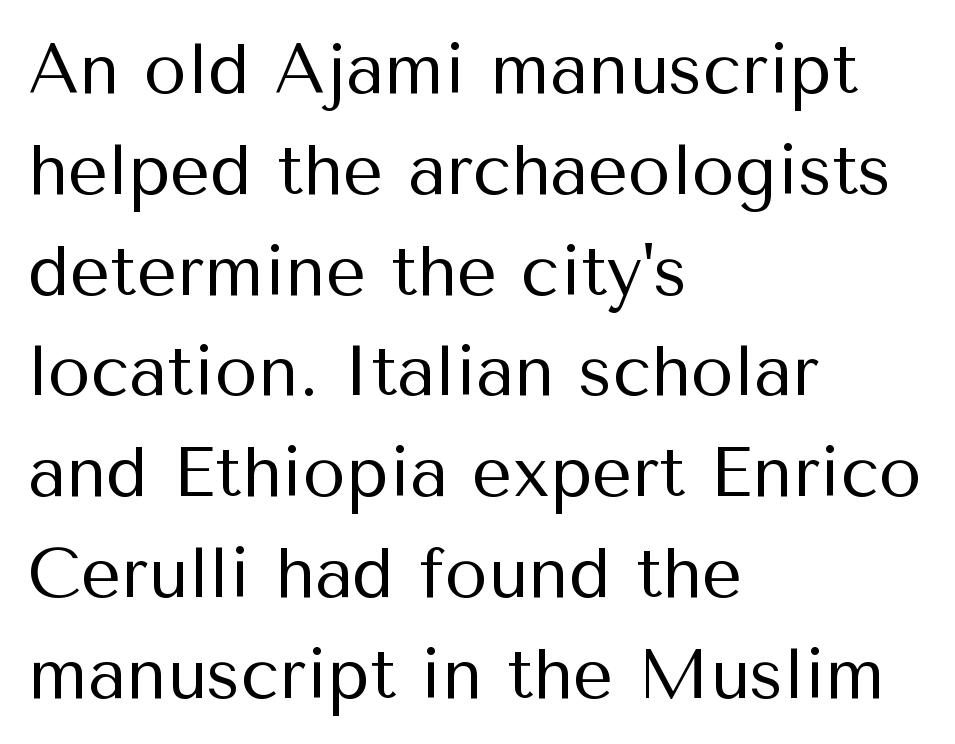
{"serif": "no", "italic": "no", "bold": "no", "weight": "regular", "width": "normal", "stroke_contrast": "medium", "x_height": "medium", "monospaced": "no", "underline": "no", "align": "left", "line_spacing": "normal", "line_spacing_ratio": 1.44, "letter_spacing": "normal", "letter_spacing_em": 0.0, "glyph_px": 70}
